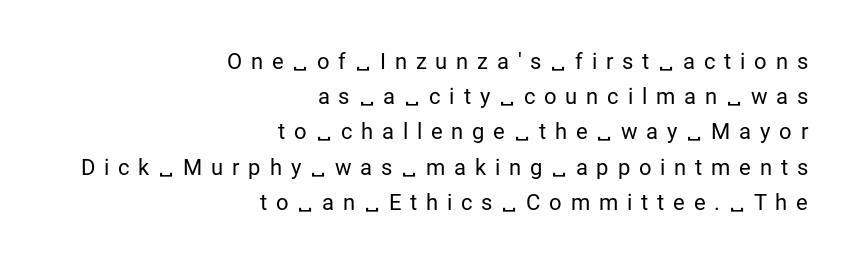
{"italic": "no", "bold": "no", "underline": "no", "align": "right", "line_spacing": "normal", "line_spacing_ratio": 1.6, "letter_spacing": "wide", "letter_spacing_em": 0.4, "glyph_px": 22}
